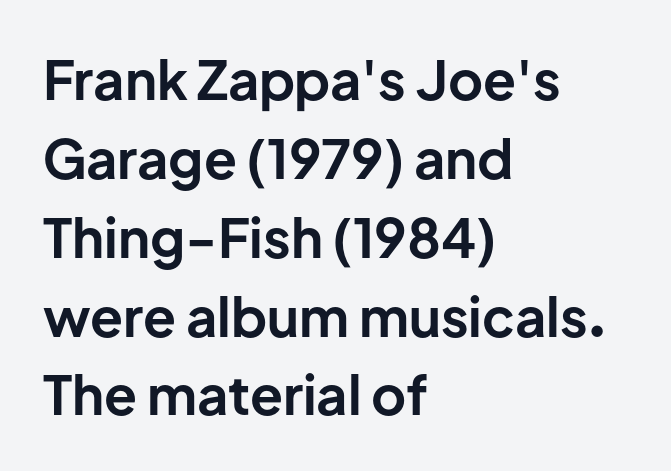
Q: Is the text bold? A: Yes.
Q: Is the text italic (slanted)? A: No, it is upright.
Q: Is the typeface a serif or a sans-serif typeface? A: Sans-serif.
Q: Is the text underlined? A: No.
Q: How is the paragraph aligned? A: Left-aligned.
Q: Is the spacing between letters normal or unusually wide? A: Normal.
Q: Is the spacing between lines tight, normal or loose? A: Normal.
Q: Width (condensed, normal, or wide)? A: Normal.
Q: Stroke contrast? A: Low.
Q: x-height? A: Medium.
Q: Monospaced? A: No.
